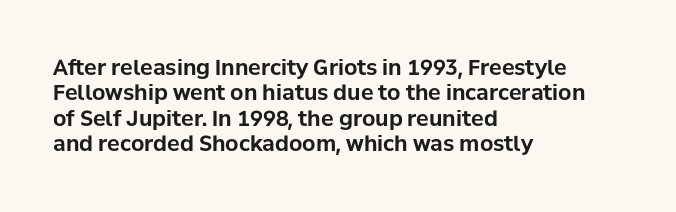
{"italic": "no", "bold": "yes", "underline": "no", "align": "left", "line_spacing_ratio": 1.21, "letter_spacing": "normal", "letter_spacing_em": 0.0, "glyph_px": 21}
